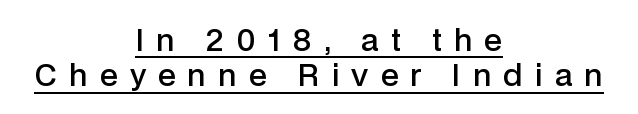
The image shows 30 px semibold sans-serif type, upright; set centered, line spacing 1.18x, unusually wide letter spacing (+0.4 em), underlined; low stroke contrast and a medium x-height.
